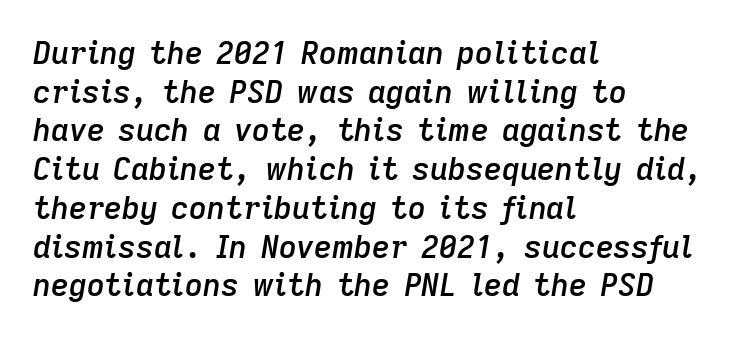
Q: Is the text bold? A: Semi-bold.
Q: Is the text italic (slanted)? A: Yes, it leans right by about 9 degrees.
Q: Is the text underlined? A: No.
Q: How is the paragraph aligned? A: Left-aligned.
Q: Is the spacing between letters normal or unusually wide? A: Normal.
Q: Is the spacing between lines tight, normal or loose? A: Normal.
Q: Width (condensed, normal, or wide)? A: Normal.
Q: Stroke contrast? A: Low.
Q: x-height? A: Medium.
Q: Monospaced? A: No.
